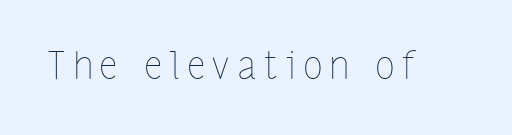
{"italic": "no", "bold": "no", "weight": "thin", "width": "condensed", "stroke_contrast": "low", "x_height": "medium", "monospaced": "no", "underline": "no", "letter_spacing": "wide", "letter_spacing_em": 0.22, "glyph_px": 38}
